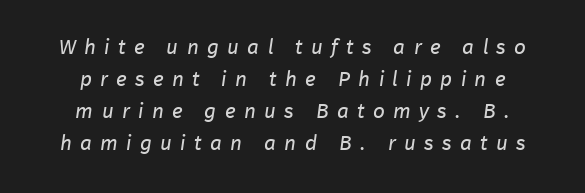
The image shows 21 px text type; set centered, normal line spacing (1.53x), unusually wide letter spacing (+0.39 em), not underlined.
